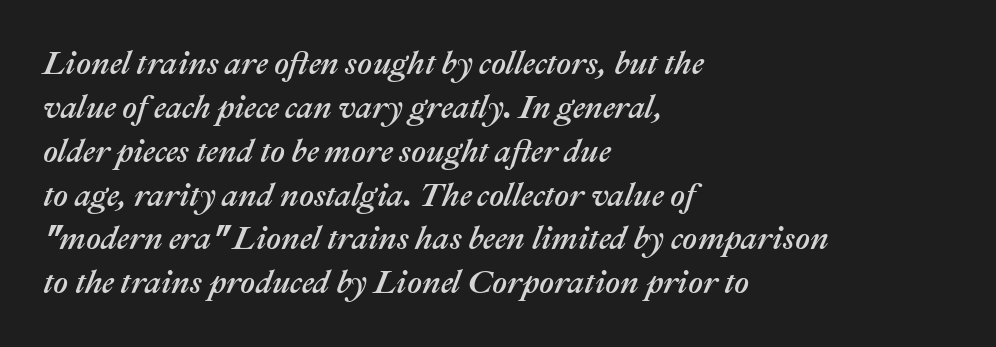
Q: Is the text italic (slanted)? A: Yes, it leans right by about 22 degrees.
Q: Is the text underlined? A: No.
Q: How is the paragraph aligned? A: Left-aligned.
Q: Is the spacing between letters normal or unusually wide? A: Normal.
Q: Is the spacing between lines tight, normal or loose? A: Normal.
Q: Width (condensed, normal, or wide)? A: Normal.
Q: Stroke contrast? A: Medium.
Q: x-height? A: Medium.
Q: Monospaced? A: No.
